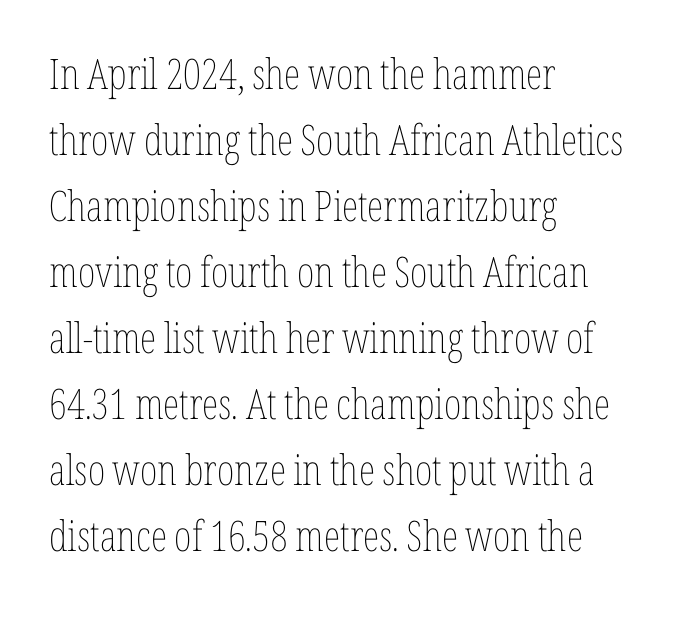
Here the designer chose a conventional face with non-uniform glyph widths. No extra ink here — the face is not bold. Any mark beneath the type? The region is blank. Typeset ragged right — the left edge is the straight one. Unlike italic type, these characters show no tilt at all. Quick note: interline space is typical.
